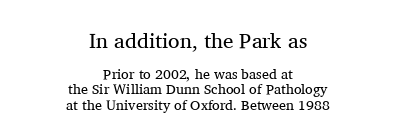
{"italic": "no", "bold": "no", "underline": "no", "align": "center", "line_spacing": "tight", "line_spacing_ratio": 1.1, "letter_spacing": "normal", "letter_spacing_em": 0.0, "larger_block": "first", "size_ratio": 1.5, "glyph_px": 21}
